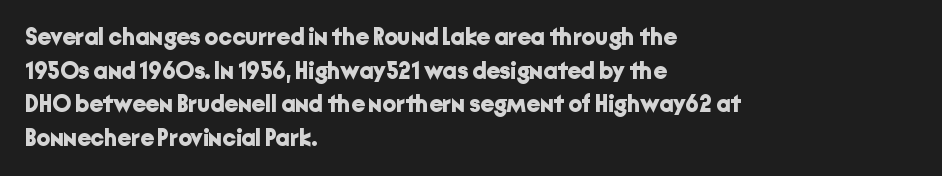
Any mark beneath the type? The region is blank. Regular leading. The face used here is rendered with its standard letterfit. These words are printed bold, with thick strokes throughout. Italic? Not at all — the glyphs are vertical. Left-aligned paragraph, ragged on the right.
